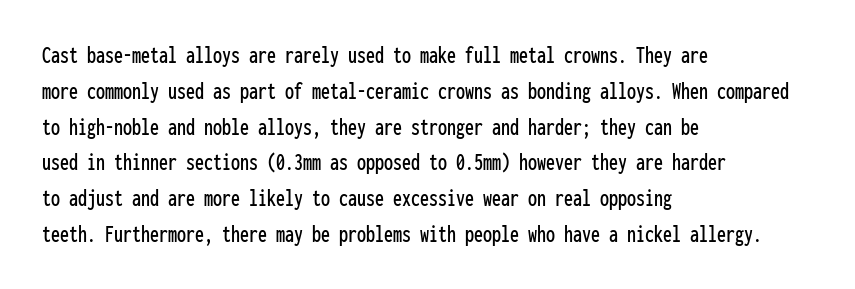
Summary of vertical rhythm: regular, with standard interline spacing. Is the block centered? No — it sits flush against the left margin. Nobody drew a line under any word here. Unlike italic type, these characters show no tilt at all.
